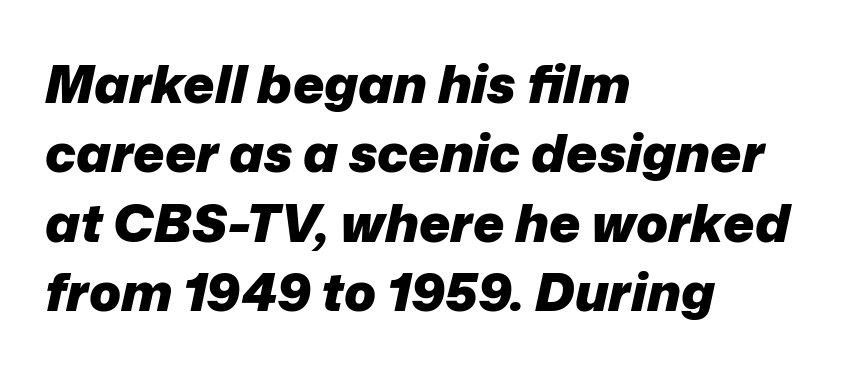
The whole block is typeset with a tilt. I'd describe the lettering as bold — thick and assertive. The space directly below the letters is spotless. Does the leading feel generous? No, just average.
